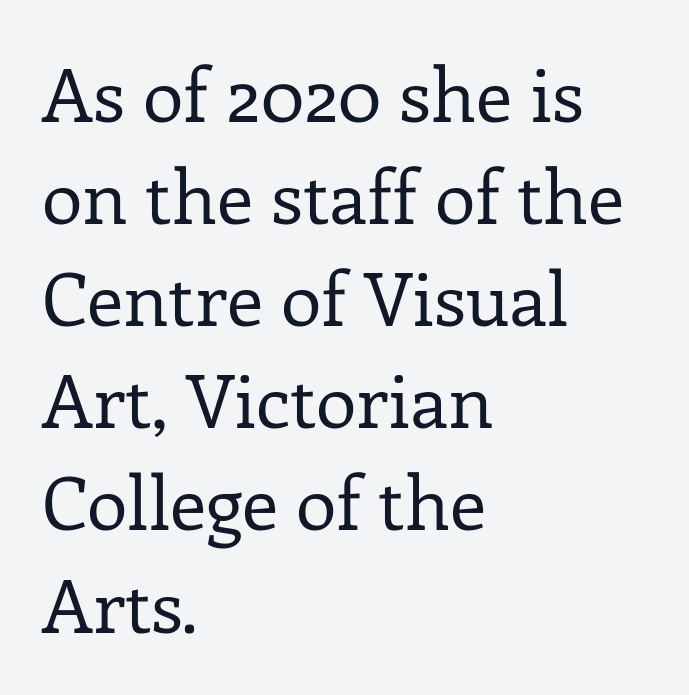
Q: Is the text bold? A: No.
Q: Is the text italic (slanted)? A: No, it is upright.
Q: Is the typeface a serif or a sans-serif typeface? A: Serif.
Q: Is the text underlined? A: No.
Q: How is the paragraph aligned? A: Left-aligned.
Q: Is the spacing between letters normal or unusually wide? A: Normal.
Q: Is the spacing between lines tight, normal or loose? A: Normal.
Q: Width (condensed, normal, or wide)? A: Normal.
Q: Stroke contrast? A: Low.
Q: x-height? A: Medium.
Q: Monospaced? A: No.
